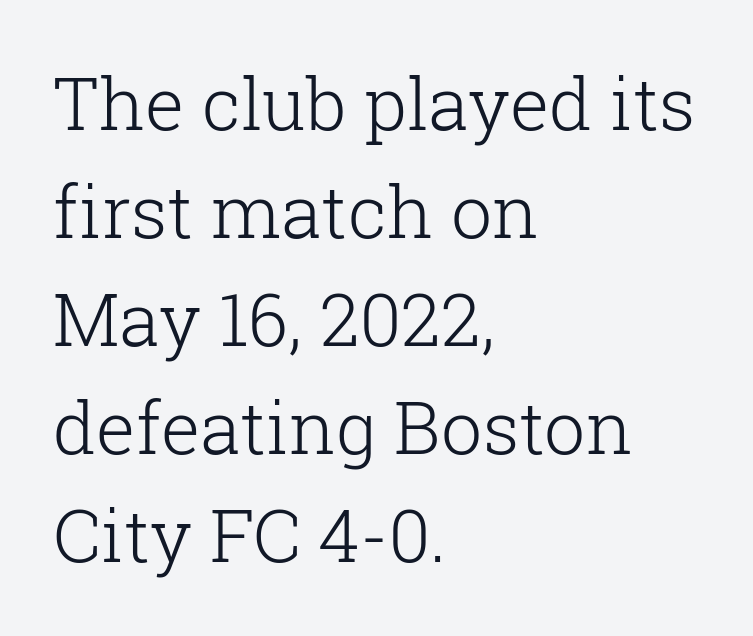
The weight tops out at a normal text grade. Note the varied advance widths — an 'i' is clearly narrower than an 'm'. Little horizontal feet cap the strokes, marking this as serif type. The vertical gap from one line to the next is medium.
